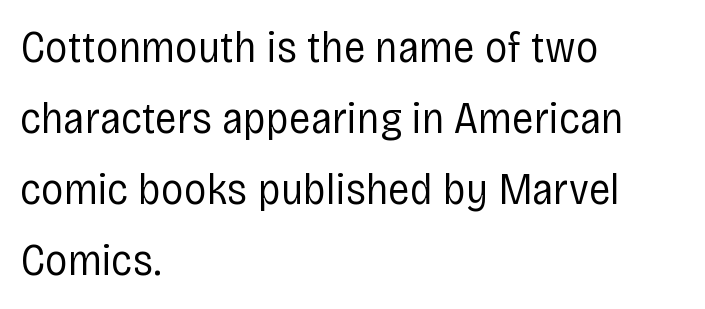
The image shows 45 px regular-weight, condensed sans-serif type, upright; set left-aligned, normal line spacing (1.58x), normal letter spacing, not underlined; low stroke contrast and a large x-height.
